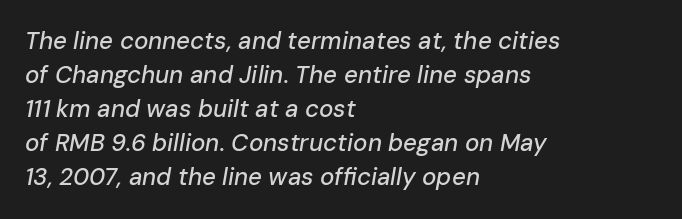
{"italic": "yes", "lean": "right", "slant_degrees": 10, "underline": "no", "align": "left", "line_spacing": "normal", "line_spacing_ratio": 1.42, "letter_spacing": "normal", "letter_spacing_em": 0.0, "glyph_px": 24}
